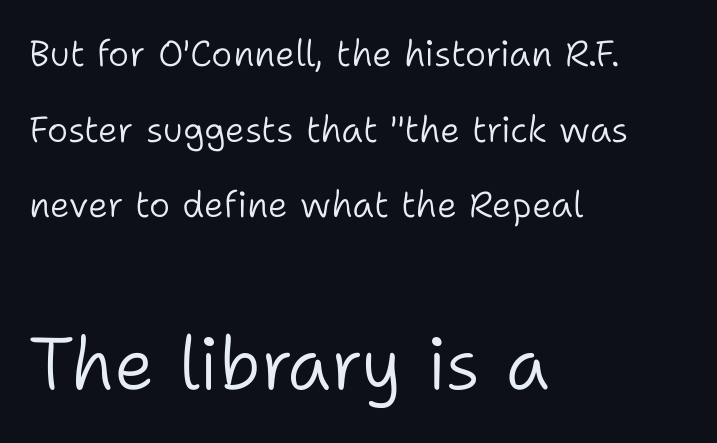
Observe the ordinary spacing: letters are neighbours, not strangers. This rendering uses left alignment, leaving the right contour irregular. Baseline-to-baseline distance is far greater than the letter height. Bare-footed words on every line. On a weight scale, this lands at 450 or below. Each letter keeps its own natural width here, so spacing adapts to shape.
